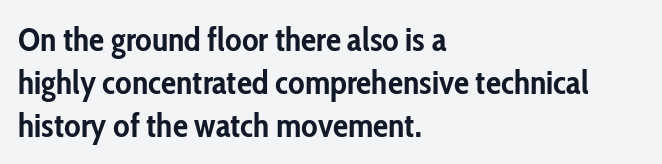
The image shows 34 px semibold, condensed sans-serif type, upright; set left-aligned, normal line spacing (1.26x), normal letter spacing, not underlined; low stroke contrast and a medium x-height.
